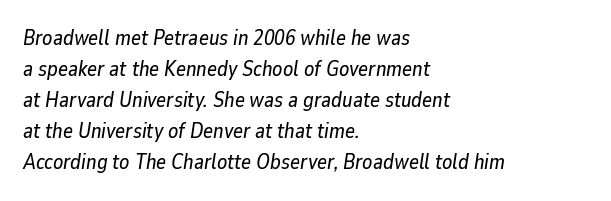
The image shows 21 px text type, italic (leaning right); set left-aligned, normal line spacing (1.48x), normal letter spacing, not underlined.
